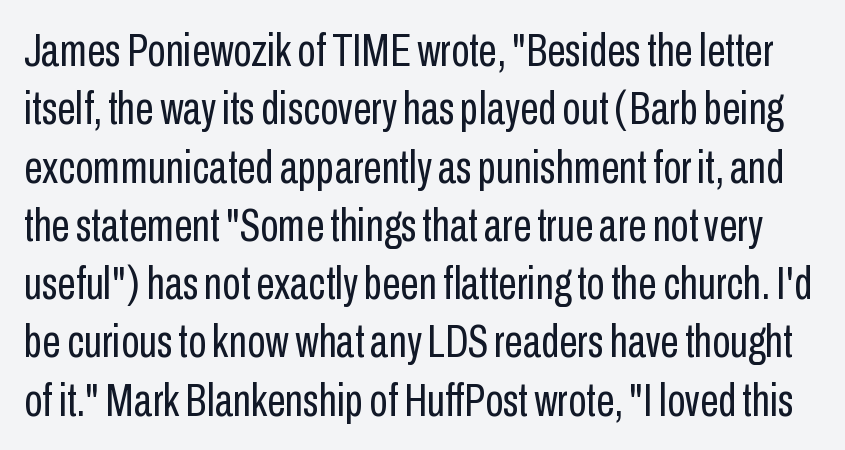
A typesetter would call this proportional, since set widths differ per character. Just letters on the line, the space beneath them empty. Heaviness? Minimal to ordinary, like unemphasized prose. Quick note: not italic, upright. Here the glyphs are tracked normally, forming tight word shapes. The font family rendered here belongs to the sans-serif group.
